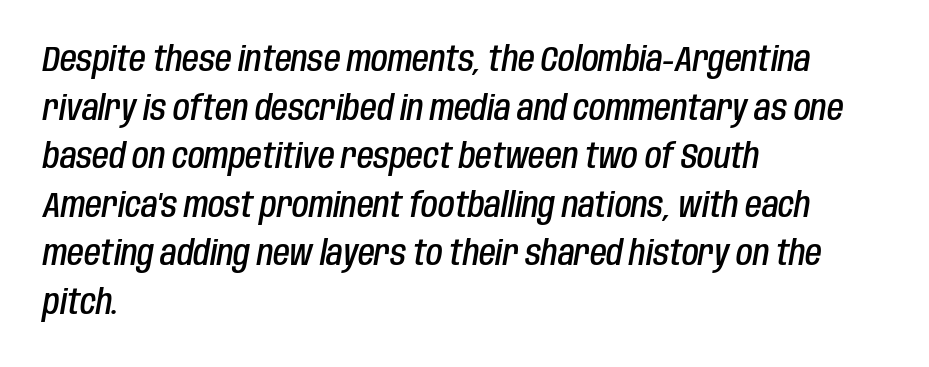
Interline gaps are of average width in this sample. The passage shown is semibold, sitting just below true bold. The letters are slanted; this is an italic face. Each letter keeps its own natural width here, so spacing adapts to shape. Does the copy run flush right? No — it runs flush left. Glance below the letters and you will spot only blank space.
